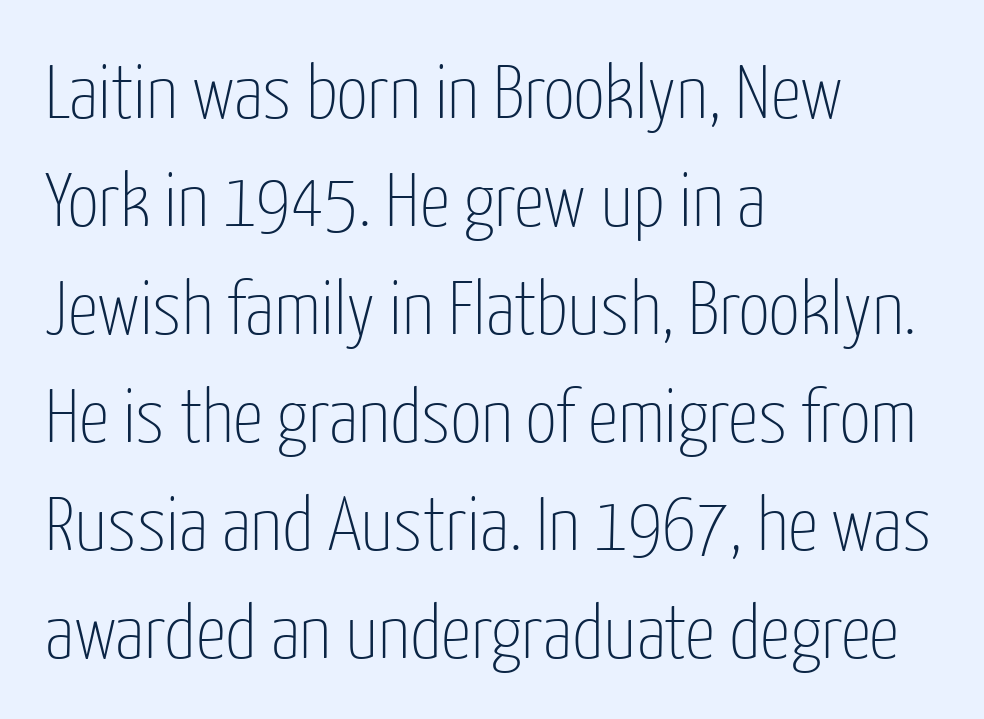
{"serif": "no", "italic": "no", "bold": "no", "weight": "thin", "width": "condensed", "stroke_contrast": "low", "x_height": "medium", "monospaced": "no", "underline": "no", "align": "left", "line_spacing": "normal", "line_spacing_ratio": 1.42, "letter_spacing": "normal", "letter_spacing_em": 0.0, "glyph_px": 76}
